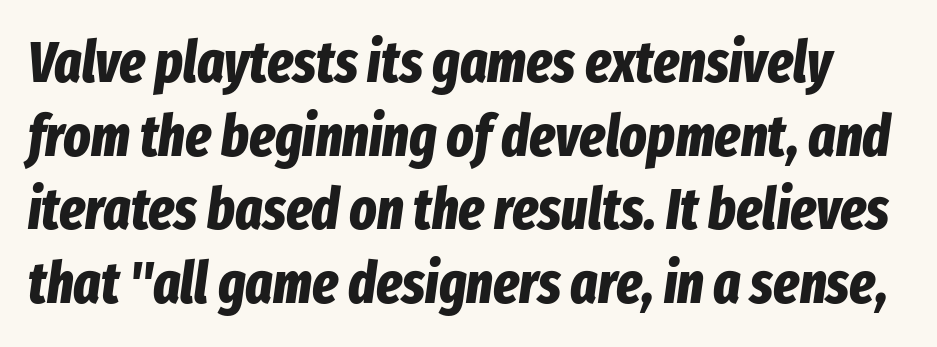
{"italic": "yes", "lean": "right", "slant_degrees": 8, "bold": "yes", "weight": "bold", "width": "condensed", "stroke_contrast": "low", "x_height": "medium", "monospaced": "no", "underline": "no", "line_spacing": "normal", "line_spacing_ratio": 1.29, "letter_spacing": "normal", "letter_spacing_em": 0.0, "glyph_px": 57}
